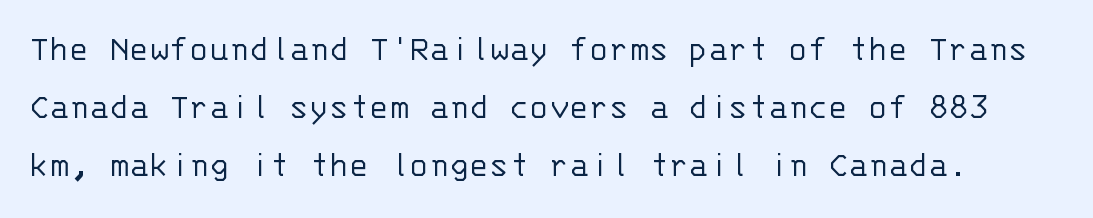
{"serif": "no", "italic": "no", "bold": "no", "weight": "light", "width": "normal", "stroke_contrast": "low", "x_height": "large", "monospaced": "yes", "underline": "no", "line_spacing": "normal", "line_spacing_ratio": 1.57, "letter_spacing": "normal", "letter_spacing_em": 0.0, "glyph_px": 37}
